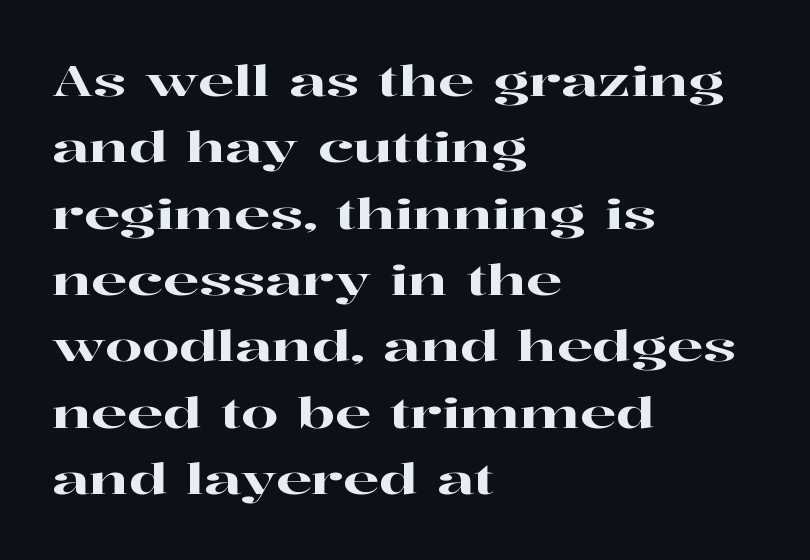
{"serif": "yes", "italic": "no", "width": "wide", "stroke_contrast": "high", "x_height": "medium", "monospaced": "no", "underline": "no", "align": "left", "line_spacing": "normal", "line_spacing_ratio": 1.58, "letter_spacing": "normal", "letter_spacing_em": 0.0, "glyph_px": 42}
